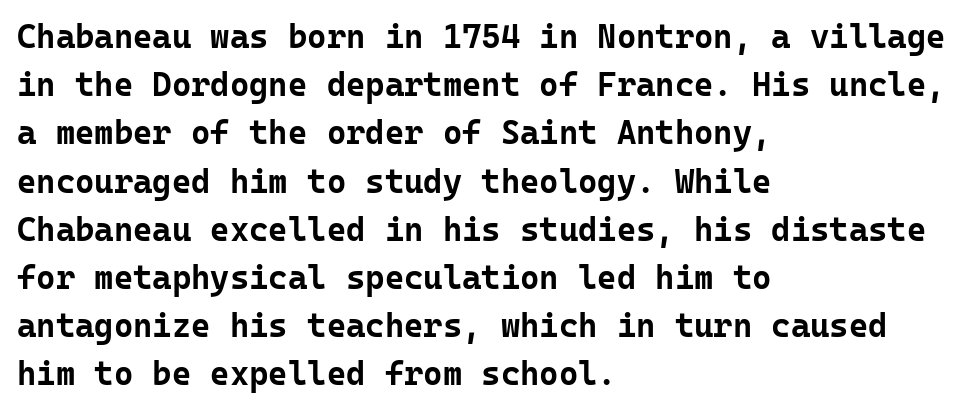
{"serif": "no", "italic": "no", "bold": "yes", "weight": "bold", "width": "normal", "stroke_contrast": "low", "x_height": "medium", "monospaced": "yes", "underline": "no", "align": "left", "line_spacing": "normal", "line_spacing_ratio": 1.46, "letter_spacing": "normal", "letter_spacing_em": 0.0, "glyph_px": 33}
